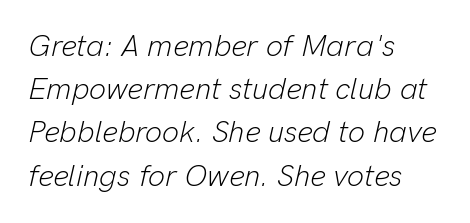
{"italic": "yes", "lean": "right", "slant_degrees": 13, "bold": "no", "weight": "light", "width": "normal", "stroke_contrast": "low", "x_height": "medium", "monospaced": "no", "underline": "no", "align": "left", "line_spacing": "normal", "line_spacing_ratio": 1.44, "letter_spacing": "normal", "letter_spacing_em": 0.0, "glyph_px": 30}
